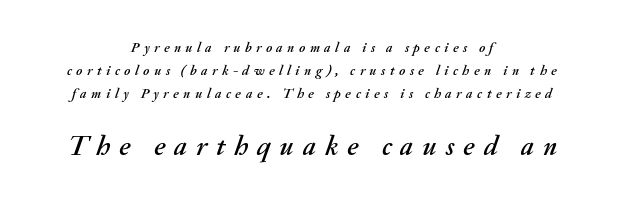
The image shows 28 px text type, italic (leaning right); set centered, normal line spacing (1.65x), unusually wide letter spacing (+0.32 em), not underlined; the second (bottom) block is 2.0x larger; medium stroke contrast and a small x-height.
